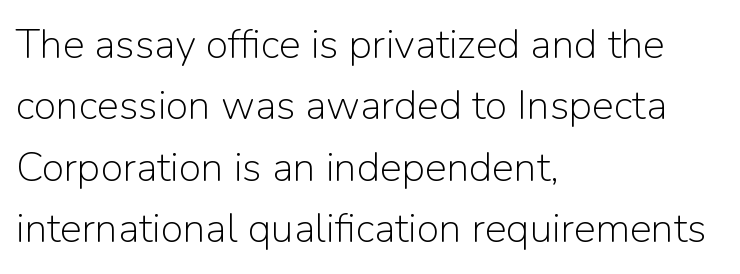
These lines are set flush left with a ragged right edge. Think of a printed novel: that variable character pitch is what you see here. Type without underlining. Interline gaps are of average width in this sample.
